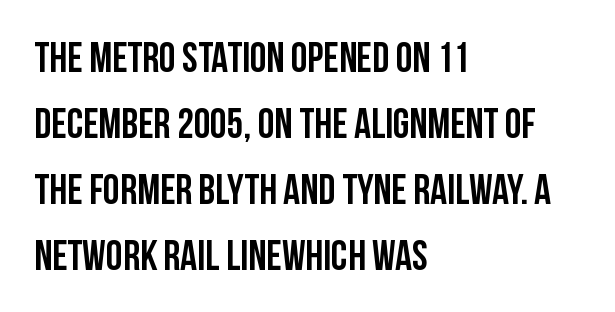
The image shows 42 px condensed sans-serif type, upright; set left-aligned, normal line spacing (1.57x), normal letter spacing, not underlined; low stroke contrast and a large x-height.
